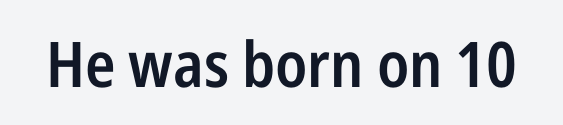
Type without underlining. You could not count columns in this text — the font is proportionally spaced. Tall strokes in this sample are plumb rather than angled. The letterforms sit shoulder to shoulder at normal distance. The sample has been set in demibold, a notch under bold. To sum up the face: it is a sans, with no serifs.
